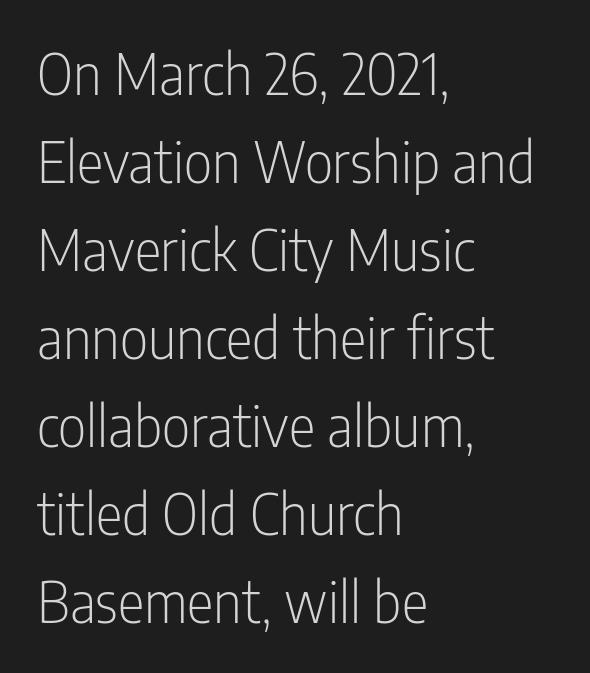
Q: Is the text bold? A: No.
Q: Is the text italic (slanted)? A: No, it is upright.
Q: Is the typeface a serif or a sans-serif typeface? A: Sans-serif.
Q: Is the text underlined? A: No.
Q: How is the paragraph aligned? A: Left-aligned.
Q: Is the spacing between letters normal or unusually wide? A: Normal.
Q: Is the spacing between lines tight, normal or loose? A: Normal.
Q: Width (condensed, normal, or wide)? A: Condensed.
Q: Stroke contrast? A: Low.
Q: x-height? A: Medium.
Q: Monospaced? A: No.
